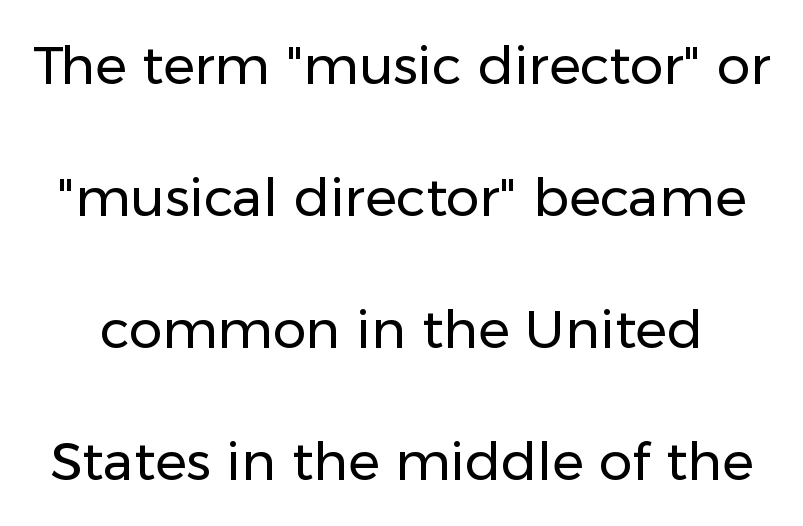
The image shows 53 px regular-weight sans-serif type, upright; set loose line spacing (2.49x), normal letter spacing, not underlined; low stroke contrast and a medium x-height.
